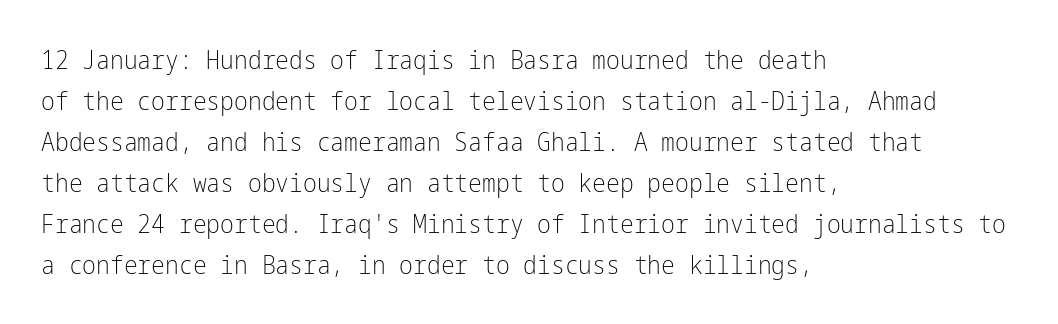
The words here are not underlined. Unbolded letterforms with no extra heft. Quick note: interline space is typical. These lines stack with their left ends in a neat column. Ordinary non-slanted type is in use. Here the glyphs are tracked normally, forming tight word shapes.
